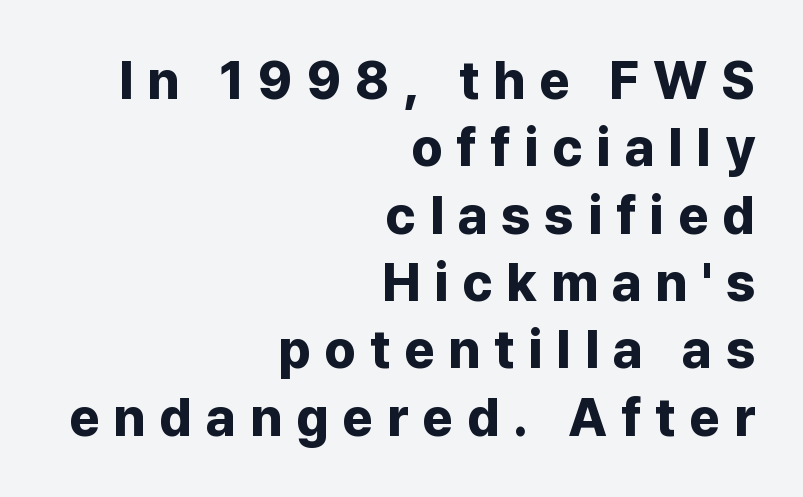
Q: Is the text bold? A: Yes.
Q: Is the text italic (slanted)? A: No, it is upright.
Q: Is the typeface a serif or a sans-serif typeface? A: Sans-serif.
Q: Is the text underlined? A: No.
Q: How is the paragraph aligned? A: Right-aligned.
Q: Is the spacing between letters normal or unusually wide? A: Unusually wide.
Q: Is the spacing between lines tight, normal or loose? A: Normal.
Q: Width (condensed, normal, or wide)? A: Normal.
Q: Stroke contrast? A: Low.
Q: x-height? A: Medium.
Q: Monospaced? A: No.
